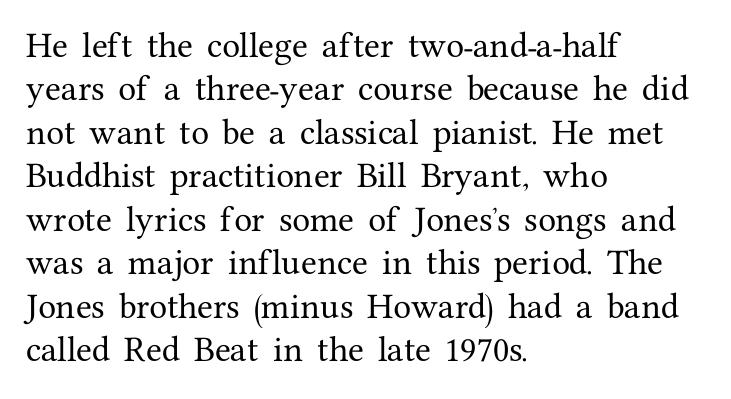
The image shows 29 px serif type, upright; set left-aligned, normal line spacing (1.5x), normal letter spacing, not underlined; medium stroke contrast and a medium x-height.
